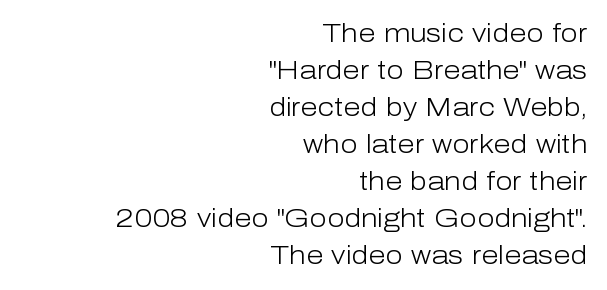
Each word holds together tightly as a unit, with standard inter-letter gaps. The space directly below the letters is spotless. The specimen reads as upright at a glance. Think standard paragraph weight, or any step lighter than that. Each new line begins a customary step beneath the previous one.
